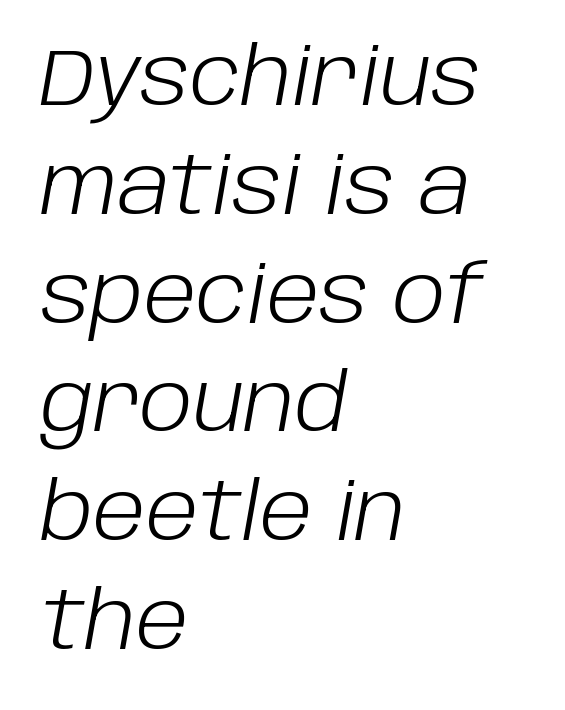
Tracking here is standard; glyphs follow each other at the usual distance. Only glyphs here, with clear space below each row. Compared with typical paragraphs, the rows here are spaced about the same. The face used here is proportionally spaced, like ordinary book or web type. All the whitespace from short lines collects on the right. These lines were composed using italics.
